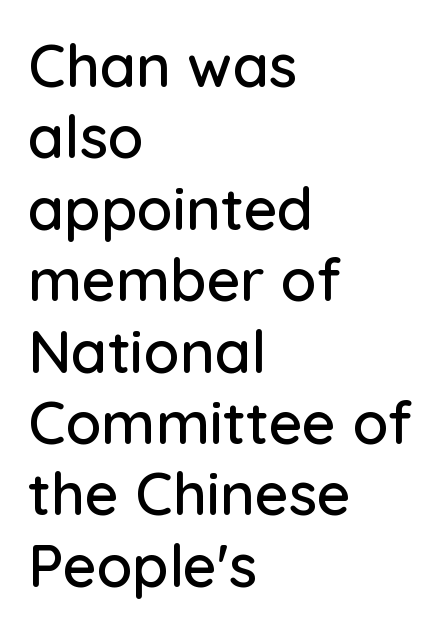
The image shows 59 px sans-serif type, upright; set left-aligned, line spacing 1.21x, normal letter spacing, not underlined; low stroke contrast and a medium x-height.
